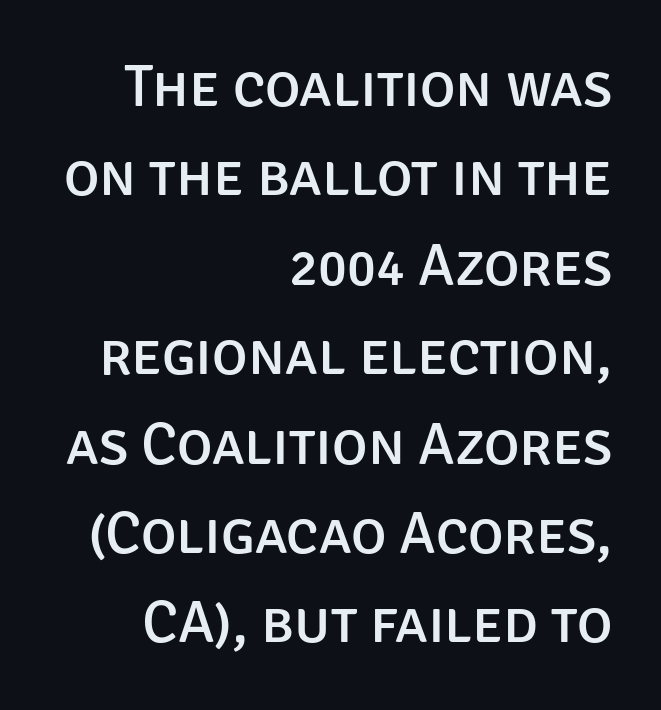
The image shows 60 px sans-serif type, upright; set right-aligned, normal line spacing (1.49x), normal letter spacing, not underlined; low stroke contrast and a large x-height.
